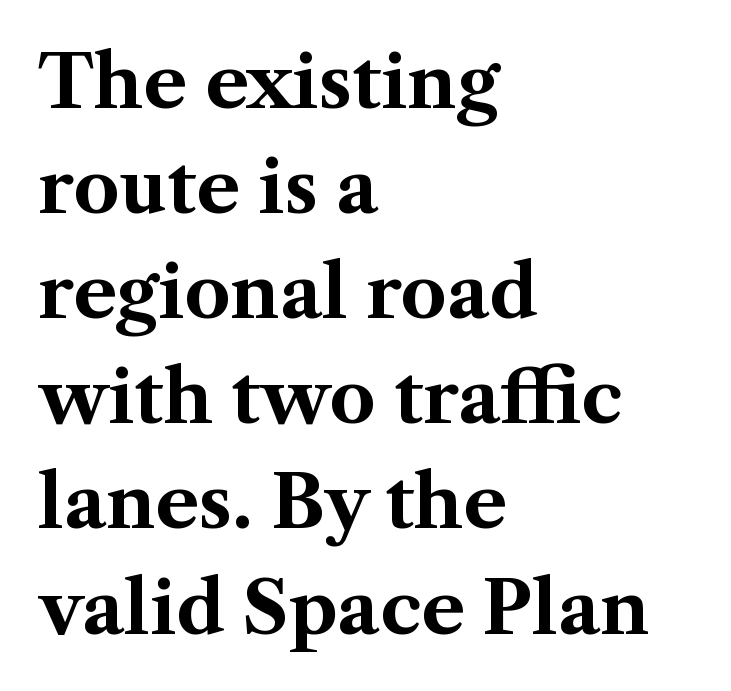
The image shows 72 px bold serif type, upright; set left-aligned, normal line spacing (1.46x), normal letter spacing, not underlined; medium stroke contrast and a medium x-height.
